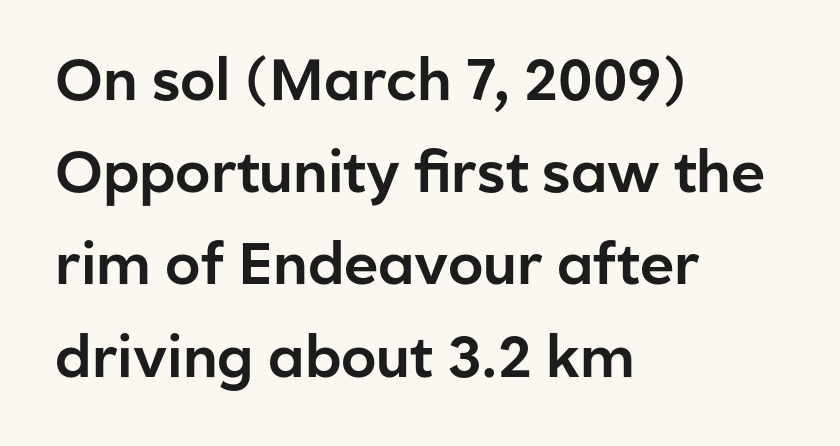
Looks like regular typesetting: each glyph gets only the width it needs. How would I describe the line gaps? Plain and ordinary. Observe the absence of serifs on each vertical stroke in this sample. Just letters on the line, the space beneath them empty. Horizontally, the lines are justified to the leading edge only. What stands out about the letter spacing? Nothing — it is the standard amount.
